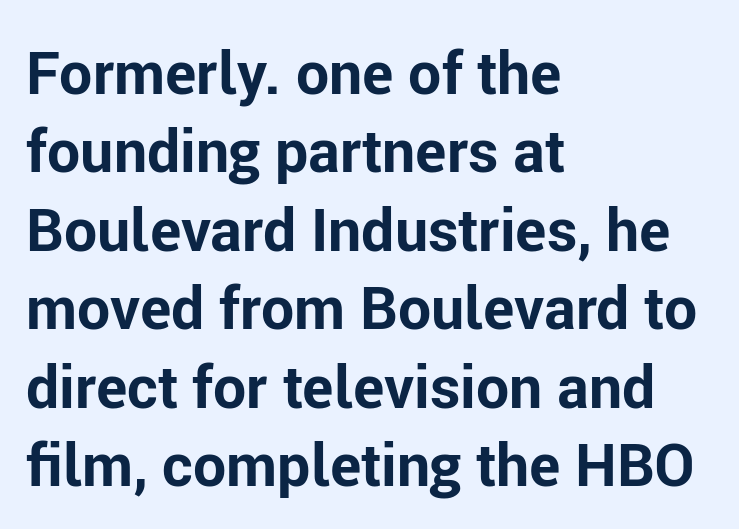
{"serif": "no", "italic": "no", "bold": "yes", "weight": "bold", "width": "normal", "stroke_contrast": "low", "x_height": "medium", "monospaced": "no", "underline": "no", "align": "left", "line_spacing": "normal", "line_spacing_ratio": 1.33, "letter_spacing": "normal", "letter_spacing_em": 0.0, "glyph_px": 59}
